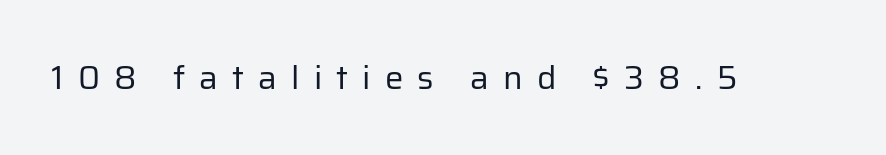
Is the stroke heavy? The answer is a plain regular-or-lighter. Think of a printed novel: that variable character pitch is what you see here. Unlike a traditional serif, this face leaves its strokes unadorned. Italic? Not at all — the glyphs are vertical. This rendering features lettering with no underline.
